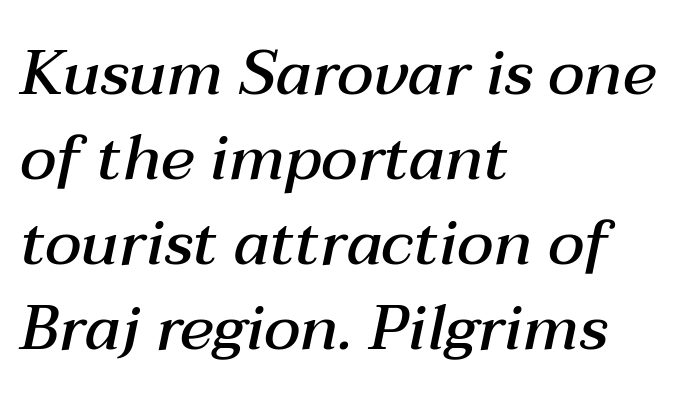
Plain, unruled lines of type. The rendering uses natural spacing where letterforms have individual widths. There's an unmistakable incline to the writing here. The rendering keeps characters at their native spacing. Notice how the passage keeps a crisp vertical edge on the left only. The leading is moderate, giving the passage an even texture.
